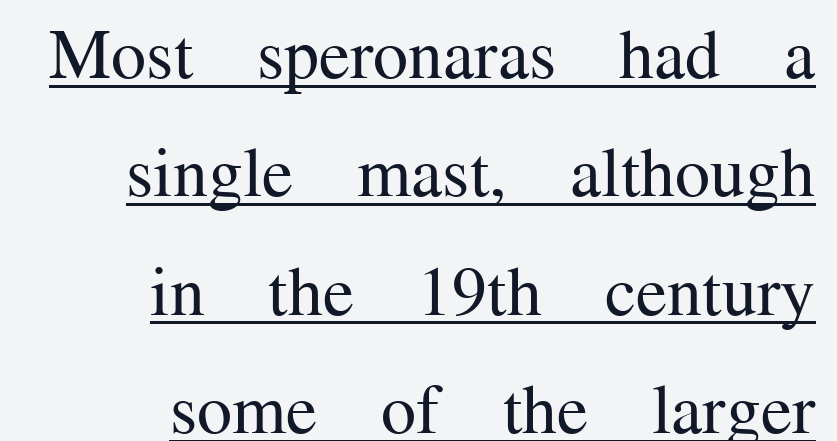
The image shows 70 px regular-weight serif type, upright; set right-aligned, normal line spacing (1.69x), normal letter spacing, underlined; medium stroke contrast and a medium x-height.
